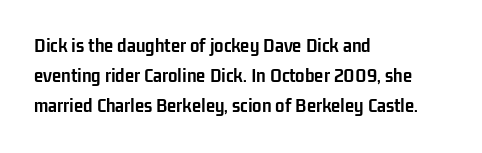
Q: Is the text bold? A: Yes.
Q: Is the text italic (slanted)? A: No, it is upright.
Q: Is the text underlined? A: No.
Q: How is the paragraph aligned? A: Left-aligned.
Q: Is the spacing between letters normal or unusually wide? A: Normal.
Q: Is the spacing between lines tight, normal or loose? A: Normal.
